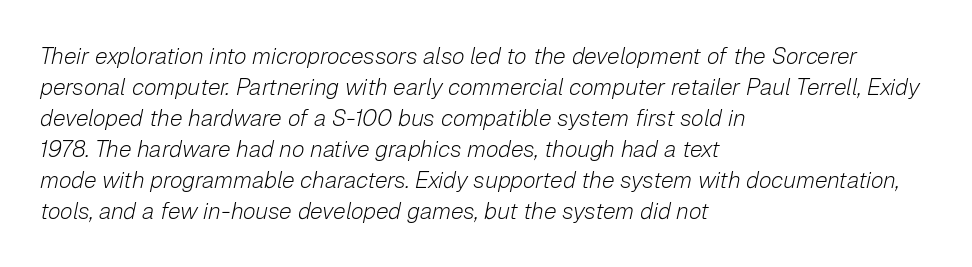
{"italic": "yes", "lean": "right", "slant_degrees": 12, "bold": "no", "underline": "no", "align": "left", "line_spacing": "normal", "line_spacing_ratio": 1.35, "letter_spacing": "normal", "letter_spacing_em": 0.0, "glyph_px": 23}
